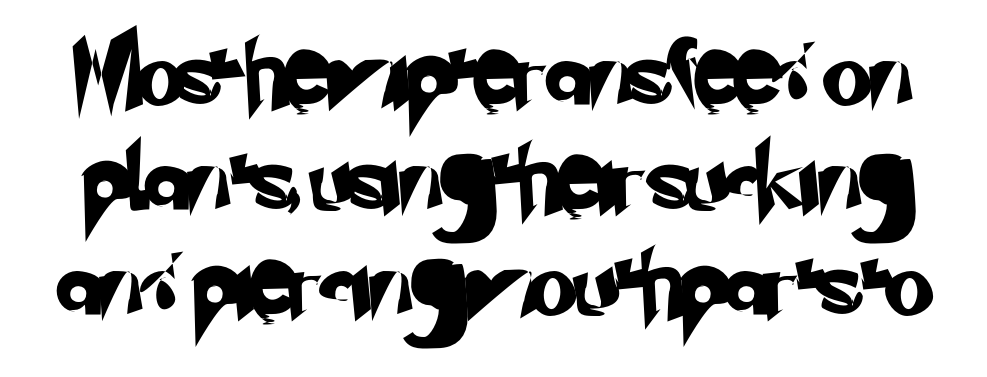
The image shows 64 px sans-serif type; set normal line spacing (1.64x), normal letter spacing, not underlined; low stroke contrast and a small x-height.
